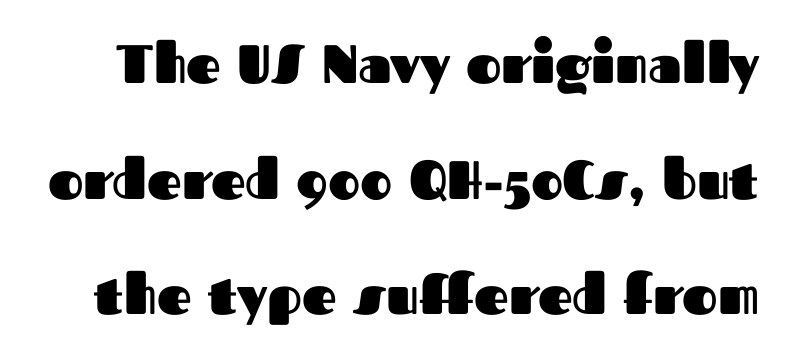
Q: Is the text bold? A: Yes.
Q: Is the text italic (slanted)? A: No, it is upright.
Q: Is the typeface a serif or a sans-serif typeface? A: Sans-serif.
Q: Is the text underlined? A: No.
Q: Is the spacing between letters normal or unusually wide? A: Normal.
Q: Is the spacing between lines tight, normal or loose? A: Loose.
Q: Width (condensed, normal, or wide)? A: Normal.
Q: Stroke contrast? A: Medium.
Q: x-height? A: Medium.
Q: Monospaced? A: No.
